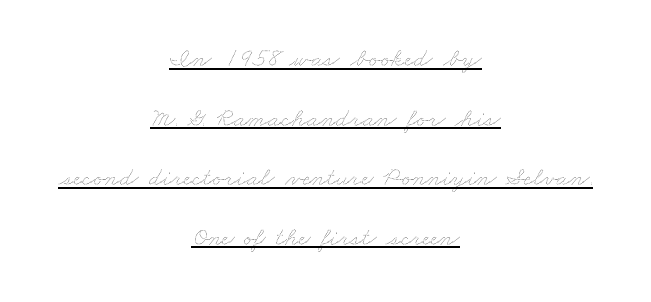
{"bold": "no", "underline": "yes", "align": "center", "line_spacing": "loose", "line_spacing_ratio": 2.29, "letter_spacing": "normal", "letter_spacing_em": 0.0, "glyph_px": 26}
